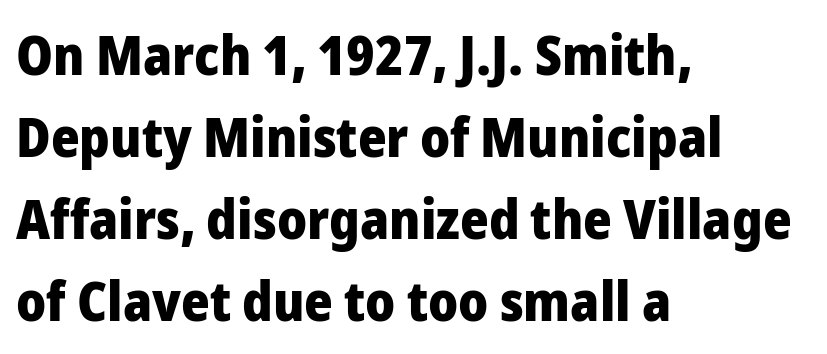
{"serif": "no", "italic": "no", "bold": "yes", "weight": "heavy", "width": "normal", "stroke_contrast": "low", "x_height": "medium", "monospaced": "no", "underline": "no", "align": "left", "line_spacing": "normal", "line_spacing_ratio": 1.49, "letter_spacing": "normal", "letter_spacing_em": 0.0, "glyph_px": 55}
